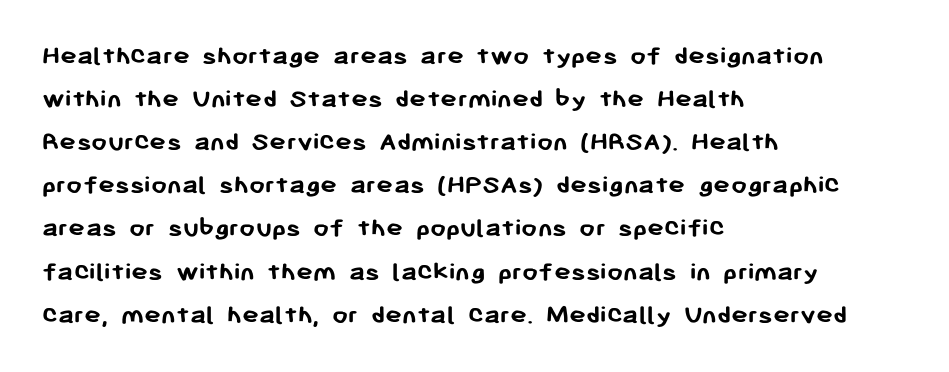
{"serif": "no", "italic": "no", "bold": "yes", "weight": "semibold", "width": "normal", "stroke_contrast": "low", "x_height": "medium", "monospaced": "no", "underline": "no", "align": "left", "line_spacing": "normal", "line_spacing_ratio": 1.54, "letter_spacing": "normal", "letter_spacing_em": 0.0, "glyph_px": 28}
